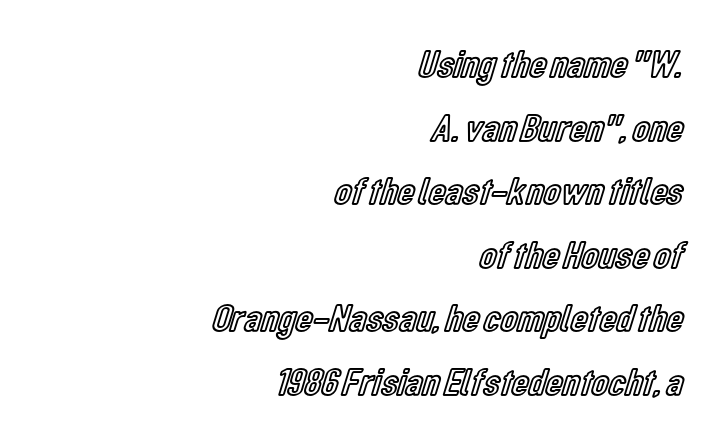
The image shows 39 px condensed type; set right-aligned, normal line spacing (1.63x), normal letter spacing, not underlined; a medium x-height.
